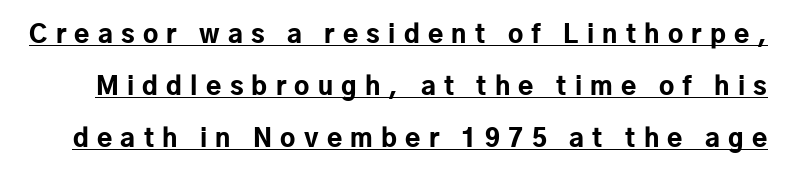
Letter spacing: wide. Nope, not italic — everything's standing straight. One glance says open: line gaps are wider than usual. Set as a true bold cut, around the 700 mark.
